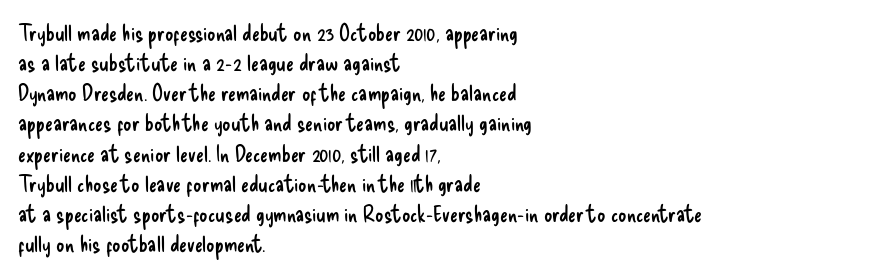
{"italic": "no", "bold": "no", "underline": "no", "align": "left", "line_spacing": "normal", "line_spacing_ratio": 1.31, "letter_spacing": "normal", "letter_spacing_em": 0.0, "glyph_px": 23}
